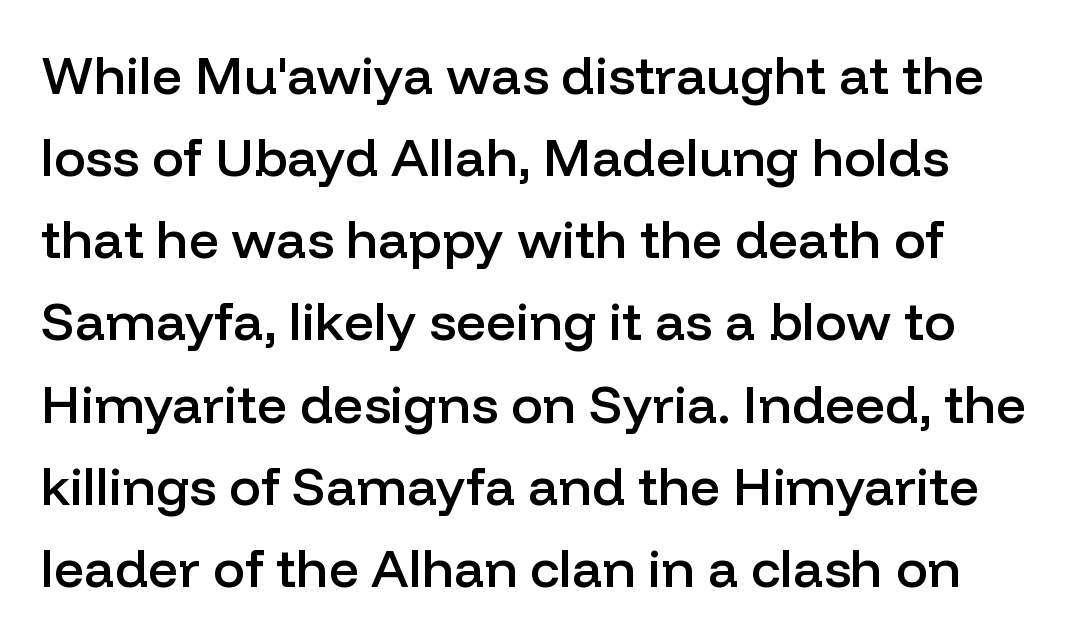
The image shows 53 px semibold sans-serif type, upright; set left-aligned, normal line spacing (1.55x), normal letter spacing, not underlined; low stroke contrast and a medium x-height.
